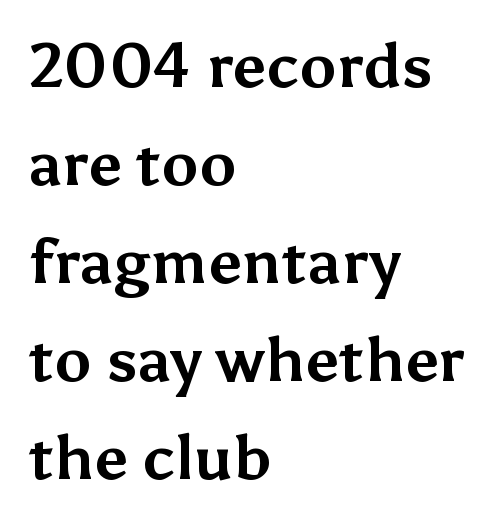
Horizontal bands of white between lines are of average thickness. The lettering stays uniformly vertical, giving the passage a roman look. In terms of letterform style, serifs are entirely absent. Proportional: the letters do not fall into vertical columns. Here the glyphs are tracked normally, forming tight word shapes.
